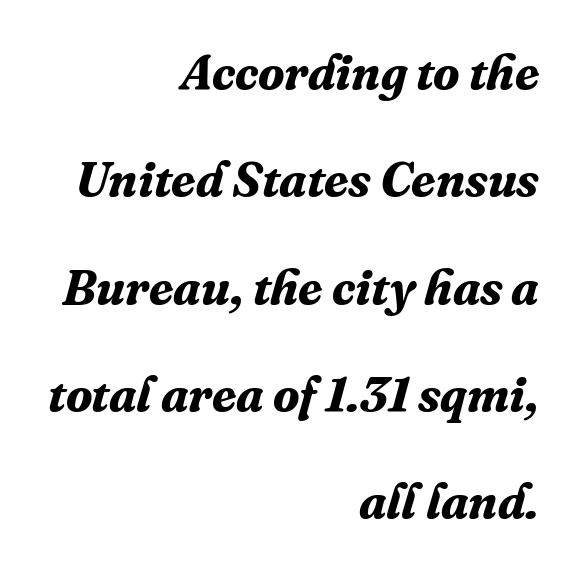
{"serif": "yes", "italic": "yes", "lean": "right", "slant_degrees": 16, "bold": "yes", "weight": "bold", "width": "normal", "stroke_contrast": "medium", "x_height": "medium", "monospaced": "no", "underline": "no", "align": "right", "line_spacing": "loose", "line_spacing_ratio": 2.19, "letter_spacing": "normal", "letter_spacing_em": 0.0, "glyph_px": 49}
